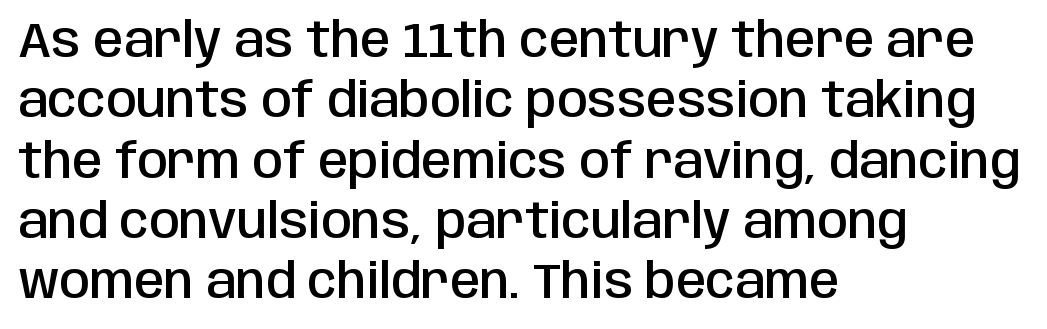
The image shows 49 px semibold, condensed sans-serif type, upright; set left-aligned, line spacing 1.23x, normal letter spacing, not underlined; low stroke contrast and a large x-height.
